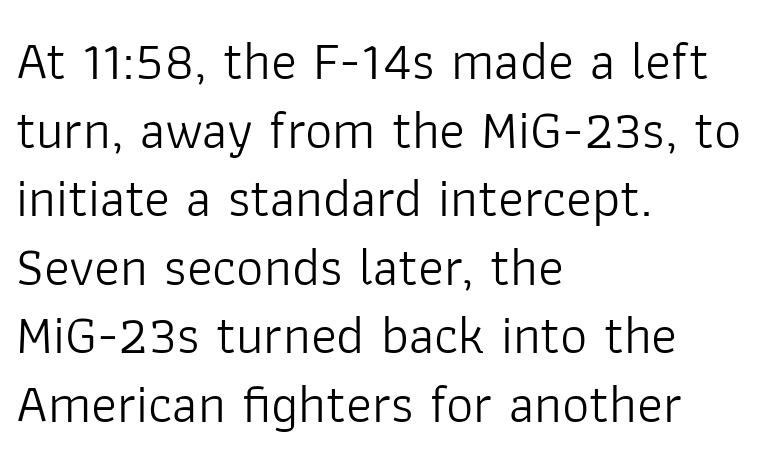
The image shows 54 px light sans-serif type, upright; set left-aligned, normal line spacing (1.27x), normal letter spacing, not underlined; low stroke contrast and a medium x-height.
